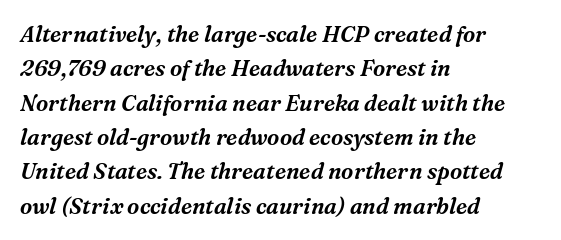
{"italic": "yes", "lean": "right", "slant_degrees": 16, "underline": "no", "align": "left", "line_spacing": "normal", "line_spacing_ratio": 1.56, "letter_spacing": "normal", "letter_spacing_em": 0.0, "glyph_px": 22}
